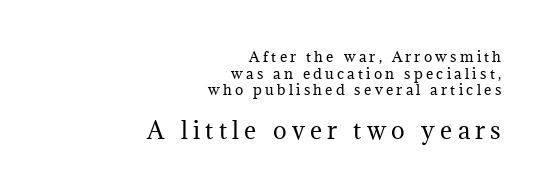
{"italic": "no", "bold": "no", "underline": "no", "align": "right", "line_spacing_ratio": 1.19, "letter_spacing": "wide", "letter_spacing_em": 0.23, "larger_block": "second", "size_ratio": 1.64, "glyph_px": 23}
